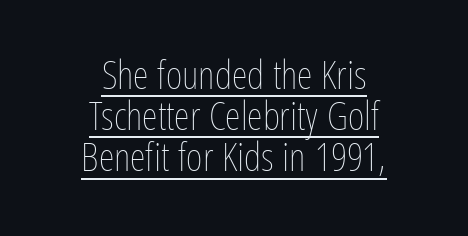
Is this a fixed-width face? No — the glyphs have proportional, varying widths. The setting favours the middle, as headings and verse often do. Notice how descenders almost collide with the ascenders below — that's tight leading. Descenders here cross a horizontal rule under the line. The passage shown has conventional tracking throughout. Is the type heavy? It reads as light-to-regular instead.
